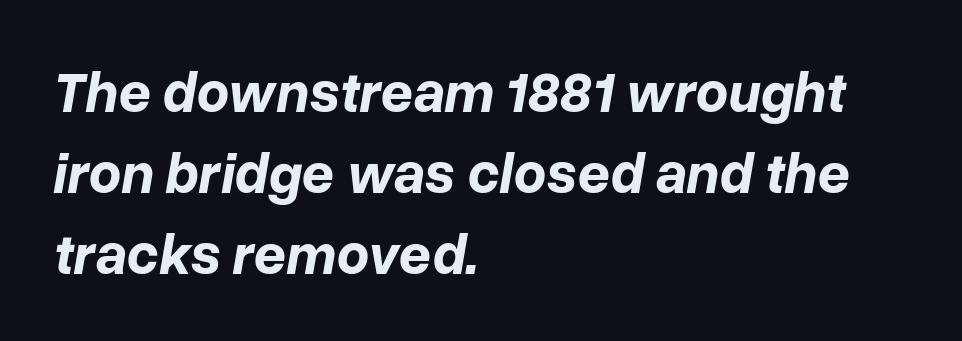
The image shows 57 px bold type, italic (leaning right); set left-aligned, normal line spacing (1.42x), normal letter spacing, not underlined; low stroke contrast and a medium x-height.
